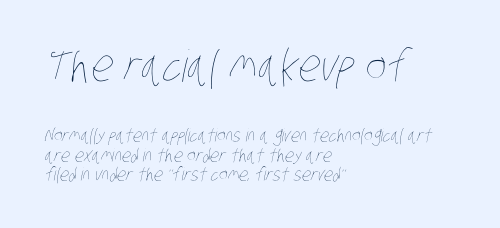
The image shows 44 px thin, condensed type; set left-aligned, tight line spacing (1.07x), normal letter spacing, not underlined; the first (top) block is 2.44x larger; low stroke contrast and a large x-height.
